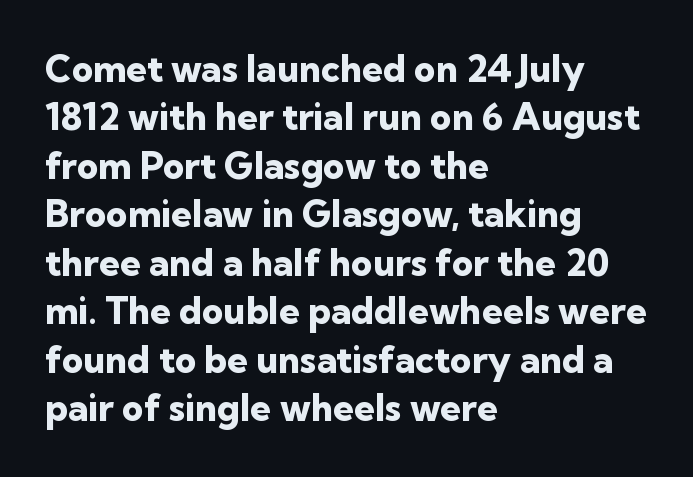
Heavy, bold letterforms. Is this a sans? Yes — the strokes have no serifs. The foot of each line stays bare and open. Characters remain perfectly vertical along every line. Leftover space on each line is placed entirely after the last word. Reading down the column, the eye jumps a familiar distance to each next line.
